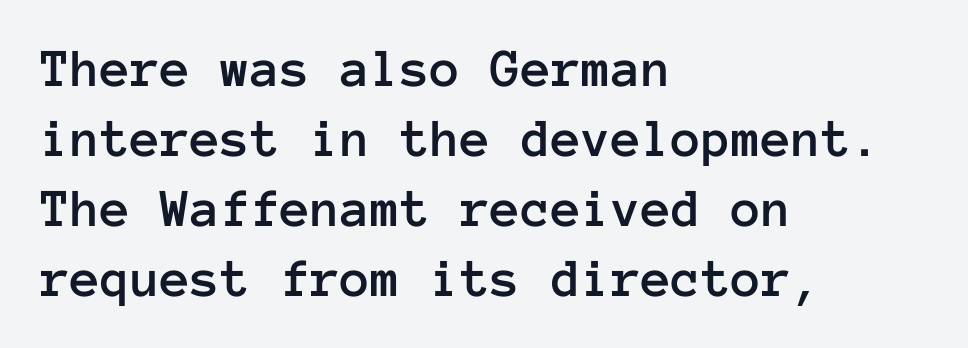
{"italic": "no", "width": "normal", "stroke_contrast": "low", "x_height": "medium", "monospaced": "yes", "underline": "no", "align": "left", "line_spacing": "normal", "line_spacing_ratio": 1.27, "letter_spacing": "normal", "letter_spacing_em": 0.0, "glyph_px": 55}
